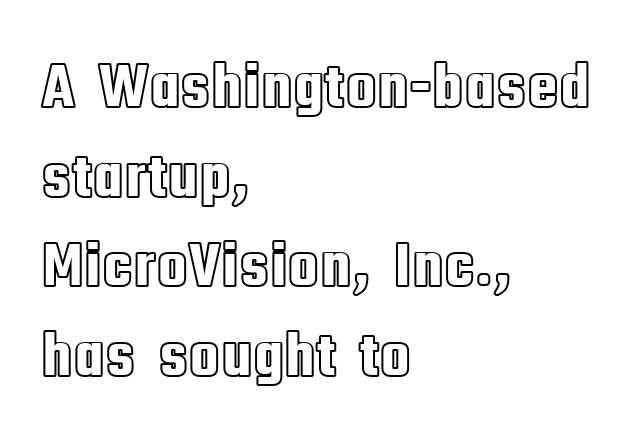
The image shows 65 px condensed type, upright; set left-aligned, normal line spacing (1.38x), normal letter spacing, not underlined; a large x-height.
